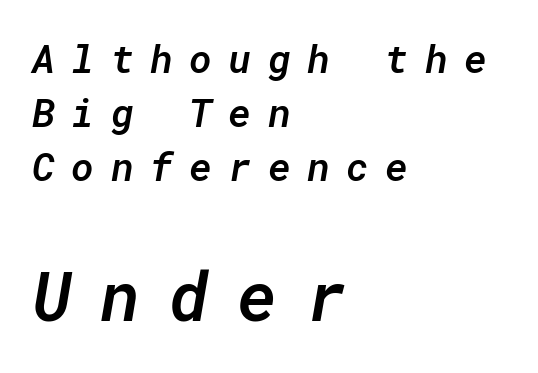
The image shows 68 px semibold type, italic (leaning right), monospaced; set left-aligned, normal line spacing (1.39x), unusually wide letter spacing (+0.42 em), not underlined; the second (bottom) block is 1.74x larger; low stroke contrast and a medium x-height.
